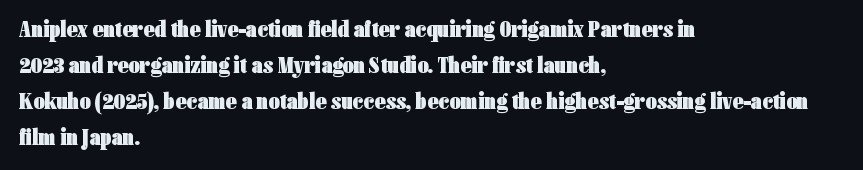
These lines are set flush left with a ragged right edge. Upright lettering throughout. Compared with typical body copy, the letter spacing here is the same. The line-height multiplier appears to be the usual default.
